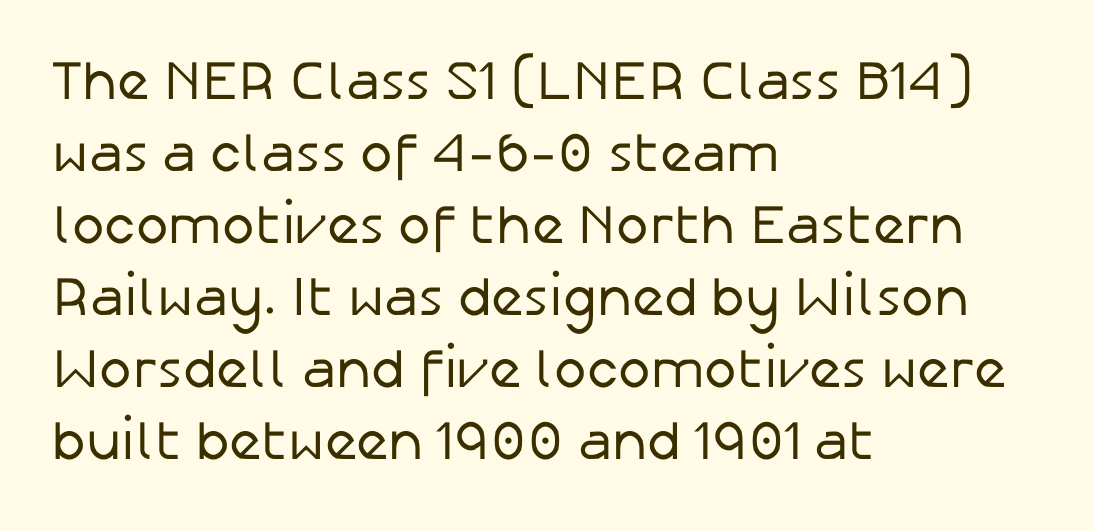
The image shows 55 px regular-weight sans-serif type, upright; set left-aligned, normal line spacing (1.31x), normal letter spacing, not underlined; low stroke contrast and a medium x-height.
